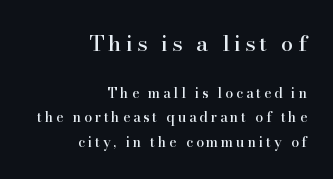
Q: Is the text italic (slanted)? A: No, it is upright.
Q: Is the text underlined? A: No.
Q: How is the paragraph aligned? A: Right-aligned.
Q: Is the spacing between letters normal or unusually wide? A: Unusually wide.
Q: Which block of text is set in a larger size, the first (top) or the second (bottom)? A: The first (top) one.
